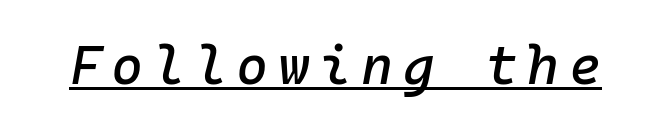
The image shows 55 px text type, italic (leaning right), monospaced; set underlined; low stroke contrast and a medium x-height.
